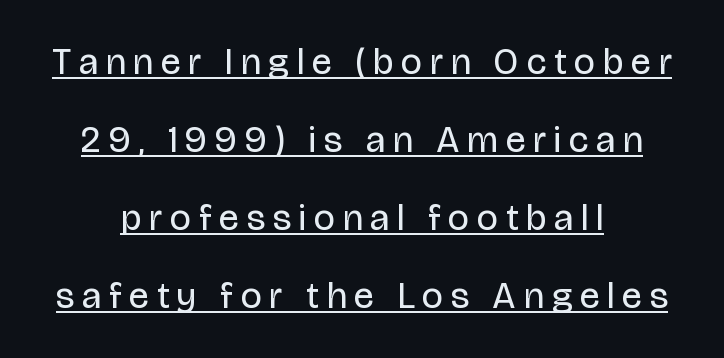
The image shows 37 px regular-weight, condensed sans-serif type, upright; set centered, loose line spacing (2.11x), unusually wide letter spacing (+0.22 em), underlined; low stroke contrast and a large x-height.
